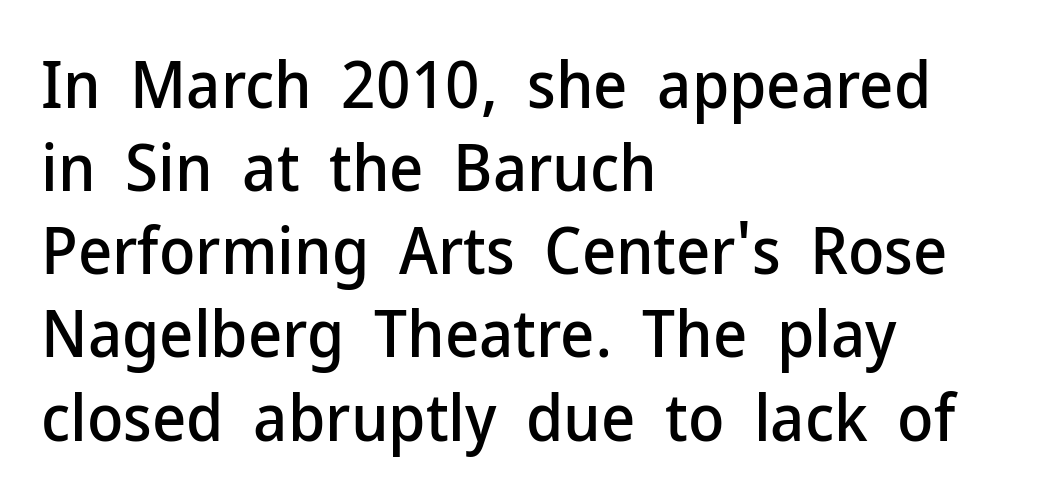
Each line starts at the same left margin while the right side varies. What kind of face is this? One without serifs — a sans. The gaps between neighbouring characters are ordinary and unremarkable. In terms of posture, this sample is upright. This sample keeps an unexceptional amount of space between lines. Descender tails drop into unmarked territory.
